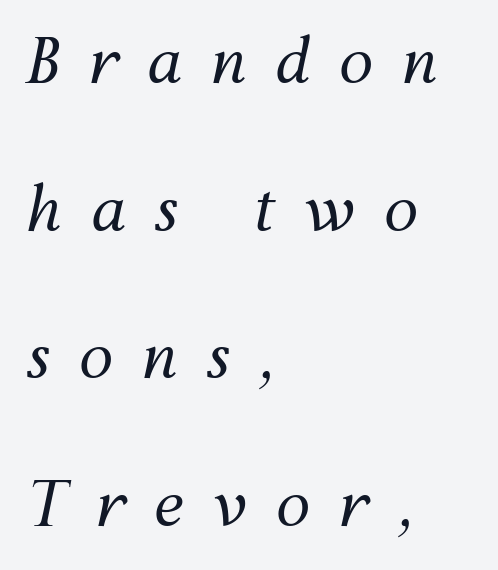
Every row of glyphs begins at an identical x-position on the left. The letters advance in unequal steps, a hallmark of proportional type. These glyphs show unthickened strokes, regular width or finer. These lines were composed using italics.
